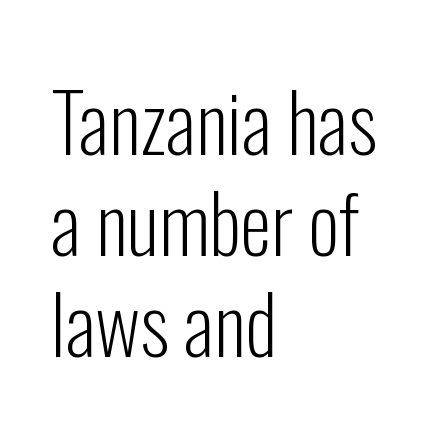
The image shows 80 px light, condensed sans-serif type, upright; set left-aligned, normal line spacing (1.26x), normal letter spacing, not underlined; low stroke contrast and a medium x-height.
